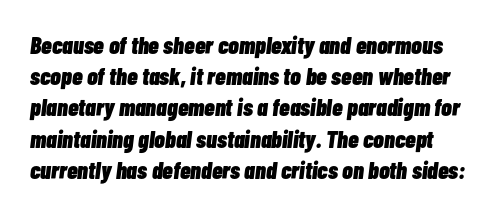
Q: Is the text bold? A: Yes.
Q: Is the text italic (slanted)? A: Yes, it leans right by about 7 degrees.
Q: Is the text underlined? A: No.
Q: Is the spacing between letters normal or unusually wide? A: Normal.
Q: Is the spacing between lines tight, normal or loose? A: Normal.
